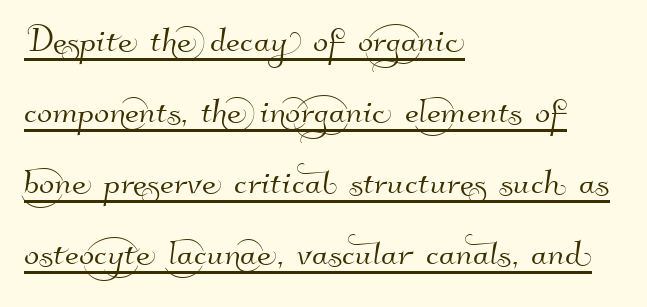
Q: Is the typeface a serif or a sans-serif typeface? A: Sans-serif.
Q: Is the text underlined? A: Yes.
Q: How is the paragraph aligned? A: Left-aligned.
Q: Is the spacing between letters normal or unusually wide? A: Normal.
Q: Is the spacing between lines tight, normal or loose? A: Normal.
Q: Width (condensed, normal, or wide)? A: Normal.
Q: Stroke contrast? A: High.
Q: x-height? A: Small.
Q: Monospaced? A: No.
